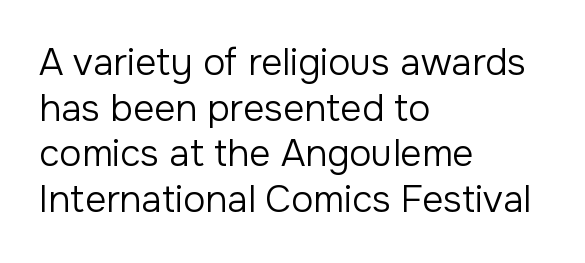
The image shows 37 px regular-weight sans-serif type, upright; set left-aligned, line spacing 1.23x, normal letter spacing, not underlined; low stroke contrast and a medium x-height.
